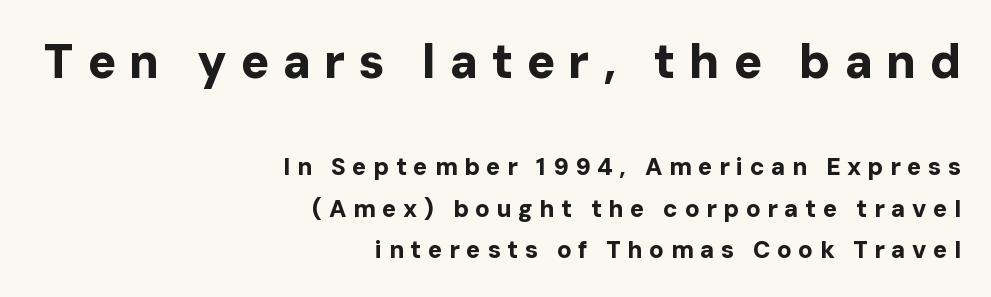
This sample has the flowing, uneven cadence of proportional lettering. Type style note: lacks serifs. Tracking value appears strongly positive — letters spread wide. A flush-right, rag-left setting is used for this passage. Plenty of ink on the page — the face is bold.
